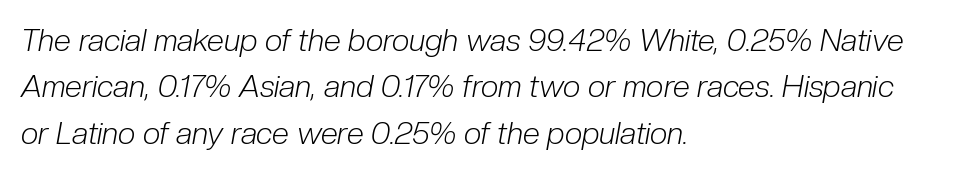
The image shows 31 px light, condensed type, italic (leaning right); set left-aligned, normal line spacing (1.5x), normal letter spacing, not underlined; low stroke contrast and a medium x-height.
